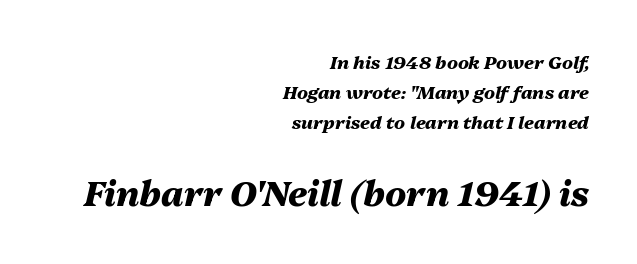
The image shows 35 px heavy type, italic (leaning right); set right-aligned, normal line spacing (1.67x), normal letter spacing, not underlined; the second (bottom) block is 1.94x larger; medium stroke contrast and a medium x-height.
